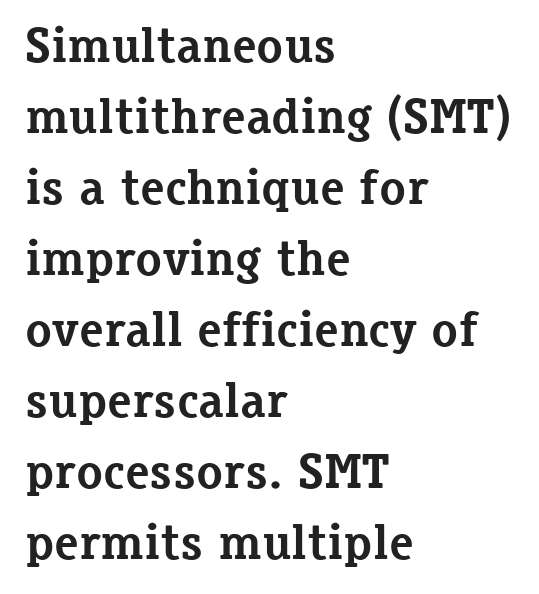
The space directly below the letters is spotless. Each word holds together tightly as a unit, with standard inter-letter gaps. Stroke thickness is high; the sample reads as a true bold. The line-height multiplier appears to be the usual default. A typesetter would mark this as roman, not italic. These lines are rendered in a variable-pitch font.
